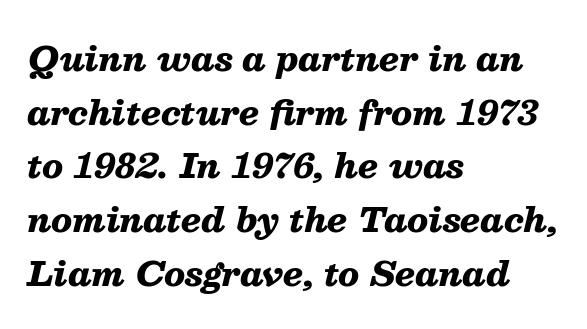
Q: Is the text bold? A: Yes.
Q: Is the text italic (slanted)? A: Yes, it leans right by about 13 degrees.
Q: Is the text underlined? A: No.
Q: How is the paragraph aligned? A: Left-aligned.
Q: Is the spacing between letters normal or unusually wide? A: Normal.
Q: Is the spacing between lines tight, normal or loose? A: Normal.
Q: Width (condensed, normal, or wide)? A: Normal.
Q: Stroke contrast? A: Medium.
Q: x-height? A: Medium.
Q: Monospaced? A: No.
